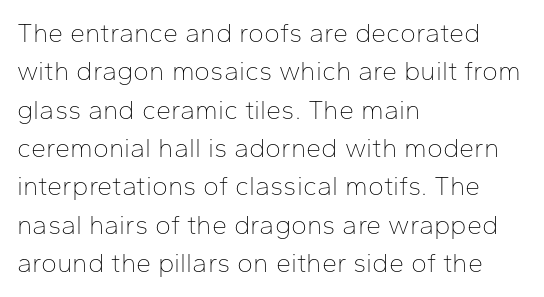
The image shows 27 px text type, upright; set left-aligned, normal line spacing (1.42x), normal letter spacing, not underlined.
